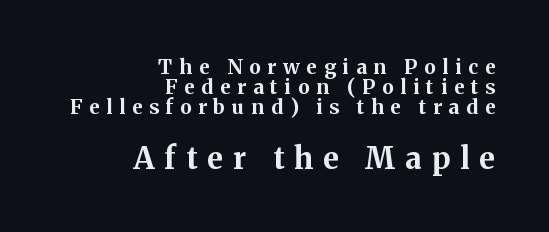
Q: Is the text bold? A: Yes.
Q: Is the text italic (slanted)? A: No, it is upright.
Q: Is the typeface a serif or a sans-serif typeface? A: Serif.
Q: Is the text underlined? A: No.
Q: How is the paragraph aligned? A: Right-aligned.
Q: Is the spacing between letters normal or unusually wide? A: Unusually wide.
Q: Is the spacing between lines tight, normal or loose? A: Tight.
Q: Which block of text is set in a larger size, the first (top) or the second (bottom)? A: The second (bottom) one.
Q: Width (condensed, normal, or wide)? A: Normal.
Q: Stroke contrast? A: Medium.
Q: x-height? A: Medium.
Q: Monospaced? A: No.
